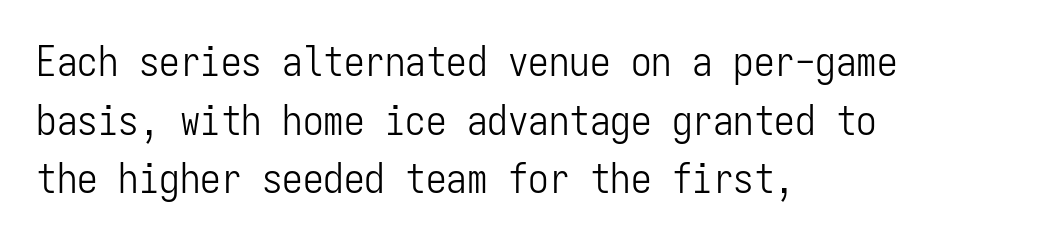
The image shows 41 px light, condensed sans-serif type, upright, monospaced; set left-aligned, normal line spacing (1.43x), normal letter spacing, not underlined; low stroke contrast and a medium x-height.
